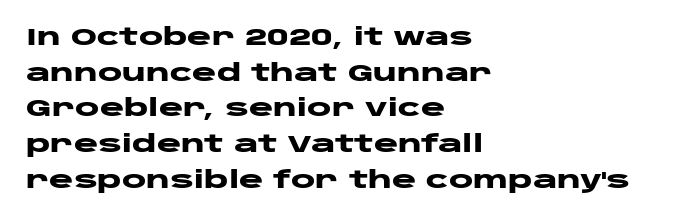
Q: Is the text bold? A: Yes.
Q: Is the text italic (slanted)? A: No, it is upright.
Q: Is the text underlined? A: No.
Q: How is the paragraph aligned? A: Left-aligned.
Q: Is the spacing between letters normal or unusually wide? A: Normal.
Q: Is the spacing between lines tight, normal or loose? A: Normal.
